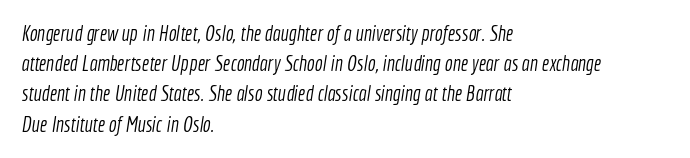
Q: Is the text bold? A: No.
Q: Is the text underlined? A: No.
Q: How is the paragraph aligned? A: Left-aligned.
Q: Is the spacing between letters normal or unusually wide? A: Normal.
Q: Is the spacing between lines tight, normal or loose? A: Normal.
